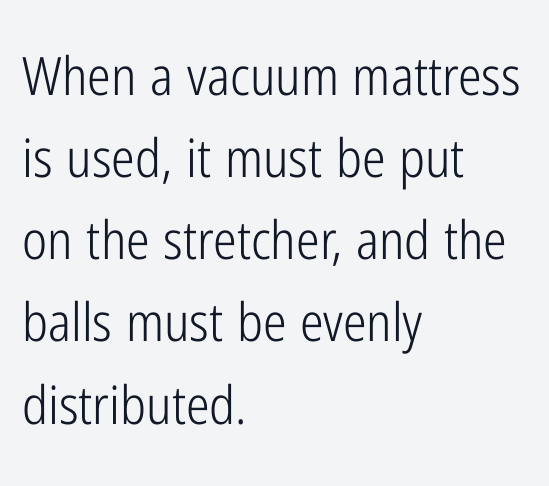
Q: Is the text bold? A: No.
Q: Is the text italic (slanted)? A: No, it is upright.
Q: Is the typeface a serif or a sans-serif typeface? A: Sans-serif.
Q: Is the text underlined? A: No.
Q: How is the paragraph aligned? A: Left-aligned.
Q: Is the spacing between letters normal or unusually wide? A: Normal.
Q: Is the spacing between lines tight, normal or loose? A: Normal.
Q: Width (condensed, normal, or wide)? A: Condensed.
Q: Stroke contrast? A: Low.
Q: x-height? A: Medium.
Q: Monospaced? A: No.
